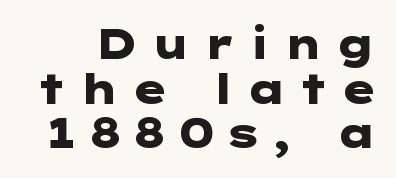
{"serif": "no", "italic": "no", "bold": "yes", "weight": "heavy", "width": "wide", "stroke_contrast": "low", "x_height": "medium", "underline": "no", "line_spacing": "tight", "line_spacing_ratio": 1.09, "letter_spacing": "wide", "letter_spacing_em": 0.24, "glyph_px": 41}
